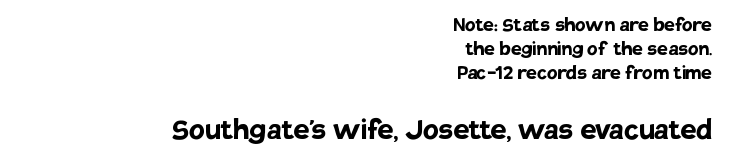
{"serif": "no", "italic": "no", "bold": "yes", "weight": "semibold", "width": "normal", "stroke_contrast": "low", "x_height": "large", "monospaced": "no", "underline": "no", "align": "right", "line_spacing": "tight", "line_spacing_ratio": 1.0, "letter_spacing": "normal", "letter_spacing_em": 0.0, "larger_block": "second", "size_ratio": 1.5, "glyph_px": 36}
